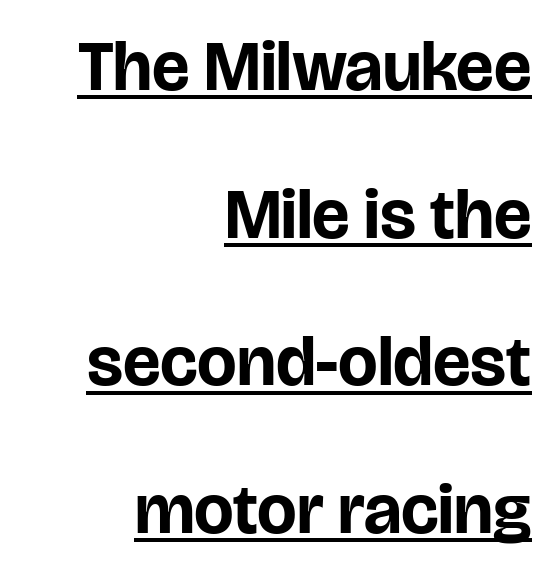
The rendering uses the underline text-decoration. The setting favours the right margin, as signatures and pull-quotes sometimes do. Typographically, this falls in the sans-serif category. The strokes are fattened all the way to bold. Unlike italic type, these characters show no tilt at all.
